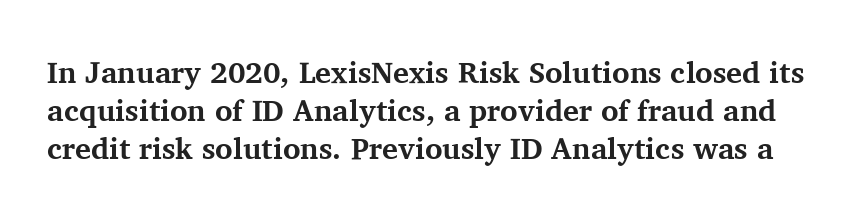
Every character sits straight up, as roman type does. These lines are rendered in a variable-pitch font. A bare baseline throughout the passage. You'd pick this weight for a headline — it's a proper bold. The text was rendered using a seriffed face with decorative stroke endings. You could call the tracking neutral — neither tight nor loose.
